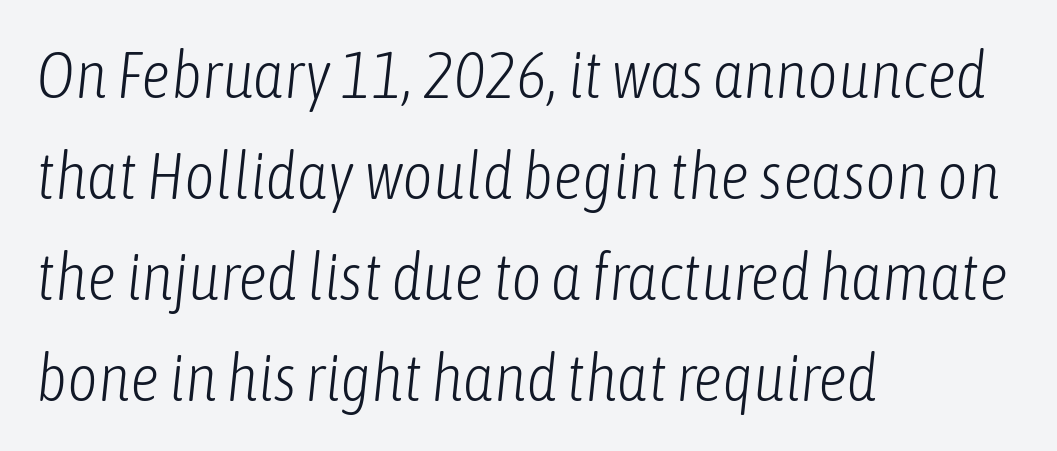
Q: Is the text bold? A: No.
Q: Is the text italic (slanted)? A: Yes, it leans right by about 6 degrees.
Q: Is the text underlined? A: No.
Q: How is the paragraph aligned? A: Left-aligned.
Q: Is the spacing between letters normal or unusually wide? A: Normal.
Q: Is the spacing between lines tight, normal or loose? A: Normal.
Q: Width (condensed, normal, or wide)? A: Condensed.
Q: Stroke contrast? A: Low.
Q: x-height? A: Medium.
Q: Monospaced? A: No.
